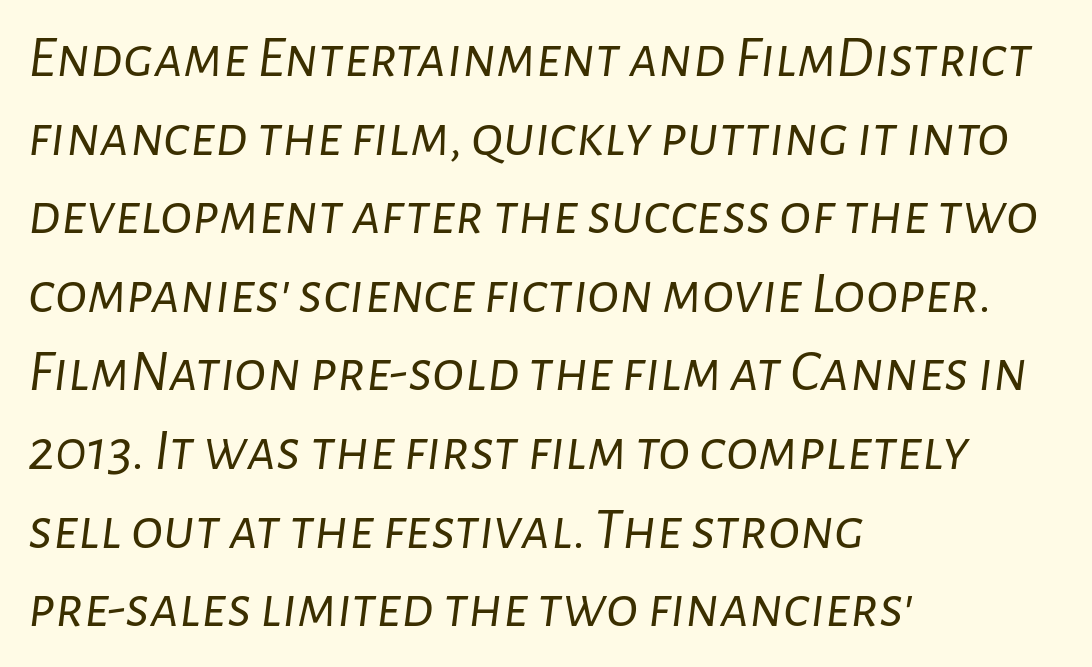
{"italic": "yes", "lean": "right", "slant_degrees": 7, "bold": "no", "weight": "light", "width": "normal", "stroke_contrast": "low", "x_height": "medium", "monospaced": "no", "underline": "no", "align": "left", "line_spacing": "normal", "line_spacing_ratio": 1.31, "letter_spacing": "normal", "letter_spacing_em": 0.0, "glyph_px": 60}
